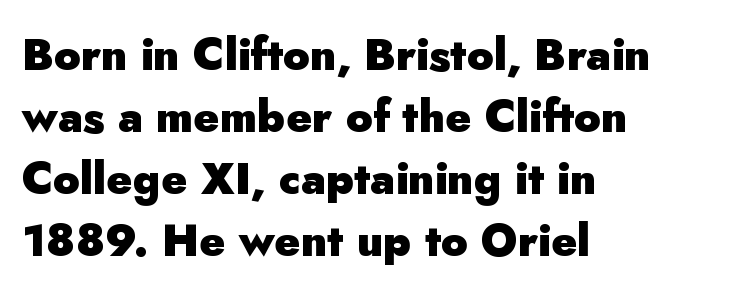
The image shows 44 px heavy sans-serif type, upright; set left-aligned, normal line spacing (1.41x), normal letter spacing, not underlined; low stroke contrast and a small x-height.
